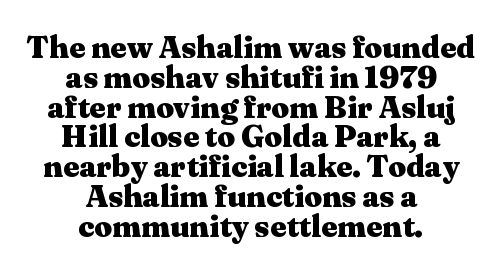
Q: Is the text bold? A: Yes.
Q: Is the text italic (slanted)? A: No, it is upright.
Q: Is the typeface a serif or a sans-serif typeface? A: Serif.
Q: Is the text underlined? A: No.
Q: How is the paragraph aligned? A: Centered.
Q: Is the spacing between letters normal or unusually wide? A: Normal.
Q: Is the spacing between lines tight, normal or loose? A: Tight.
Q: Width (condensed, normal, or wide)? A: Wide.
Q: Stroke contrast? A: Medium.
Q: x-height? A: Medium.
Q: Monospaced? A: No.
